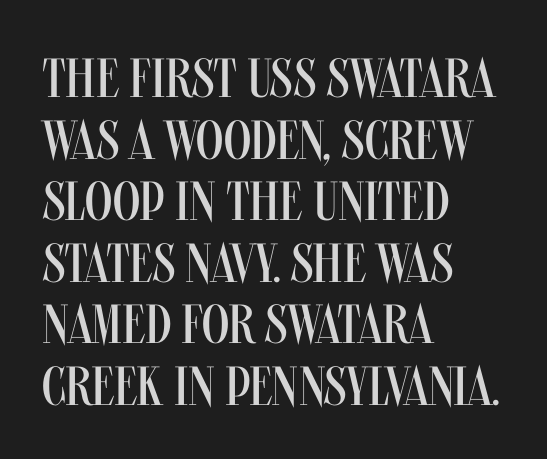
Q: Is the text bold? A: No.
Q: Is the text italic (slanted)? A: No, it is upright.
Q: Is the typeface a serif or a sans-serif typeface? A: Sans-serif.
Q: Is the text underlined? A: No.
Q: How is the paragraph aligned? A: Left-aligned.
Q: Is the spacing between letters normal or unusually wide? A: Normal.
Q: Is the spacing between lines tight, normal or loose? A: Tight.
Q: Width (condensed, normal, or wide)? A: Condensed.
Q: Stroke contrast? A: Medium.
Q: x-height? A: Large.
Q: Monospaced? A: No.
